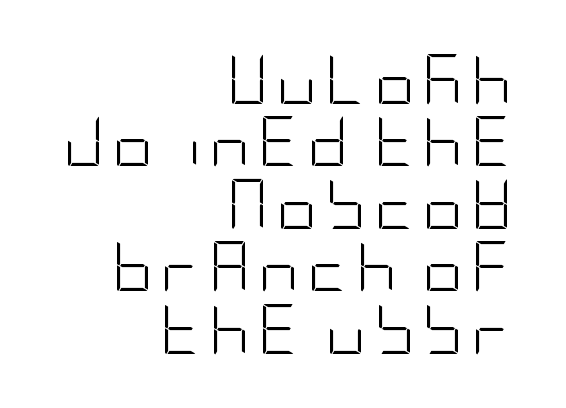
{"serif": "no", "italic": "no", "bold": "no", "weight": "light", "width": "condensed", "stroke_contrast": "low", "x_height": "large", "underline": "no", "align": "right", "line_spacing": "normal", "line_spacing_ratio": 1.25, "glyph_px": 50}
